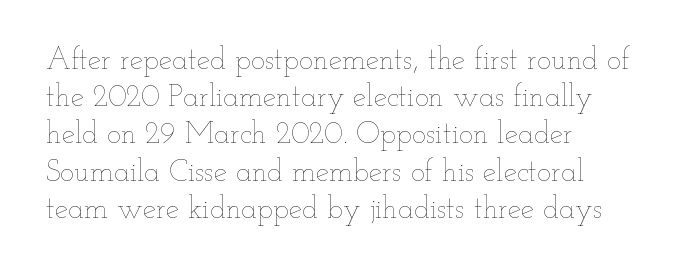
The typeface has the unassuming heft of standard copy or less. The font's upright variant was chosen for this text. Does extra space separate the letters? No, they use regular spacing. Proportional: the letters do not fall into vertical columns.
